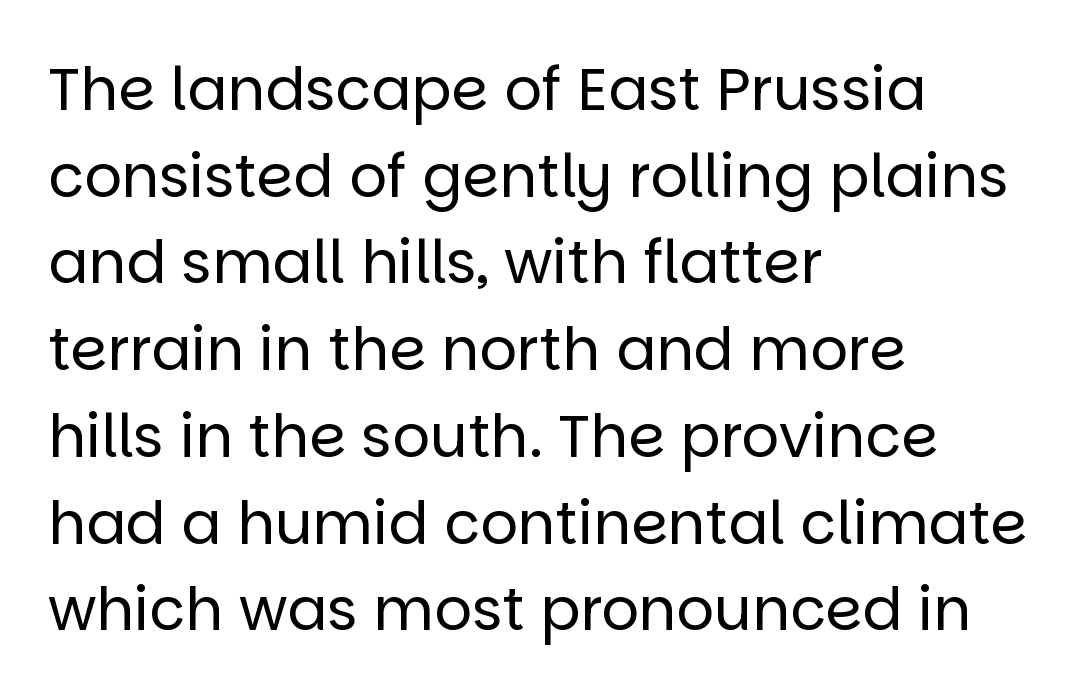
The image shows 59 px regular-weight sans-serif type, upright; set left-aligned, normal line spacing (1.47x), normal letter spacing, not underlined; low stroke contrast and a large x-height.
